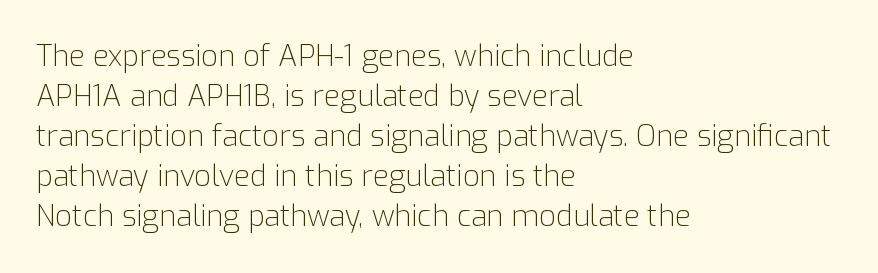
{"serif": "no", "italic": "no", "bold": "no", "weight": "light", "width": "normal", "stroke_contrast": "low", "x_height": "medium", "monospaced": "no", "underline": "no", "align": "left", "line_spacing": "normal", "line_spacing_ratio": 1.38, "letter_spacing": "normal", "letter_spacing_em": 0.0, "glyph_px": 29}
